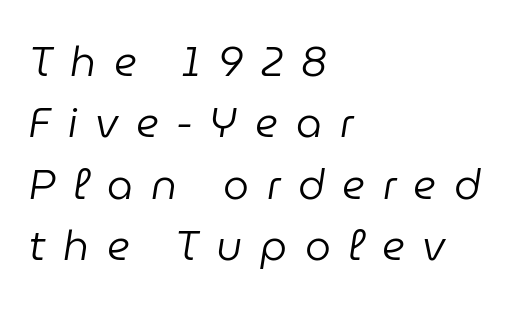
Q: Is the text bold? A: No.
Q: Is the text italic (slanted)? A: Yes, it leans right by about 9 degrees.
Q: Is the text underlined? A: No.
Q: How is the paragraph aligned? A: Left-aligned.
Q: Is the spacing between letters normal or unusually wide? A: Unusually wide.
Q: Is the spacing between lines tight, normal or loose? A: Normal.
Q: Width (condensed, normal, or wide)? A: Normal.
Q: Stroke contrast? A: Low.
Q: x-height? A: Medium.
Q: Monospaced? A: No.
